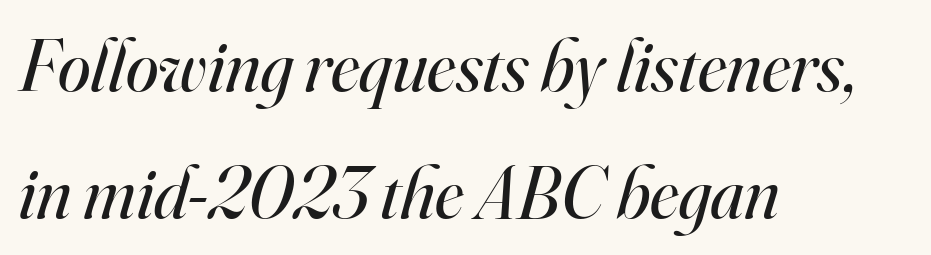
Q: Is the text bold? A: No.
Q: Is the text italic (slanted)? A: Yes, it leans right by about 16 degrees.
Q: Is the typeface a serif or a sans-serif typeface? A: Serif.
Q: Is the text underlined? A: No.
Q: How is the paragraph aligned? A: Left-aligned.
Q: Is the spacing between letters normal or unusually wide? A: Normal.
Q: Width (condensed, normal, or wide)? A: Normal.
Q: Stroke contrast? A: High.
Q: x-height? A: Small.
Q: Monospaced? A: No.
